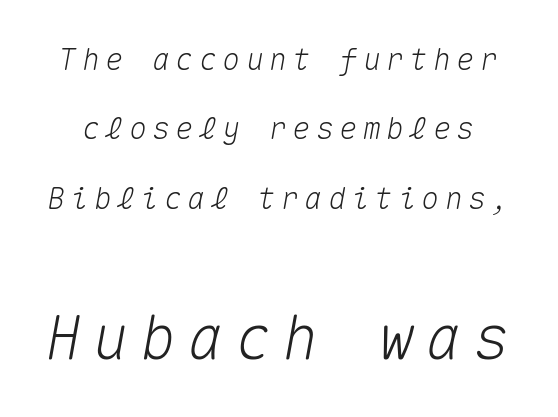
{"italic": "yes", "lean": "right", "slant_degrees": 10, "width": "normal", "stroke_contrast": "medium", "x_height": "medium", "monospaced": "yes", "underline": "no", "line_spacing": "loose", "line_spacing_ratio": 2.31, "larger_block": "second", "size_ratio": 2.03, "glyph_px": 61}
